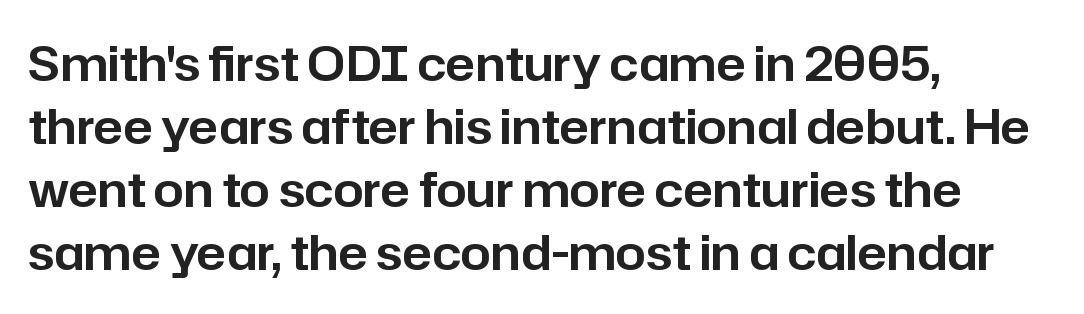
Q: Is the text italic (slanted)? A: No, it is upright.
Q: Is the typeface a serif or a sans-serif typeface? A: Sans-serif.
Q: Is the text underlined? A: No.
Q: How is the paragraph aligned? A: Left-aligned.
Q: Is the spacing between letters normal or unusually wide? A: Normal.
Q: Is the spacing between lines tight, normal or loose? A: Normal.
Q: Width (condensed, normal, or wide)? A: Normal.
Q: Stroke contrast? A: Low.
Q: x-height? A: Medium.
Q: Monospaced? A: No.
